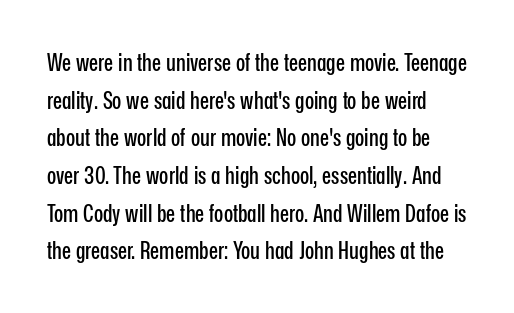
{"italic": "no", "underline": "no", "line_spacing": "normal", "line_spacing_ratio": 1.57, "letter_spacing": "normal", "letter_spacing_em": 0.0, "glyph_px": 24}
